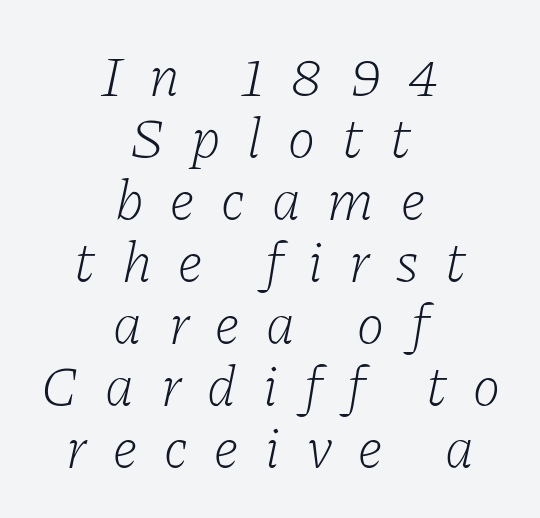
{"serif": "yes", "italic": "yes", "lean": "right", "slant_degrees": 11, "bold": "no", "weight": "light", "width": "normal", "stroke_contrast": "low", "x_height": "medium", "monospaced": "no", "underline": "no", "align": "center", "line_spacing": "tight", "line_spacing_ratio": 1.07, "letter_spacing": "wide", "letter_spacing_em": 0.46, "glyph_px": 58}
